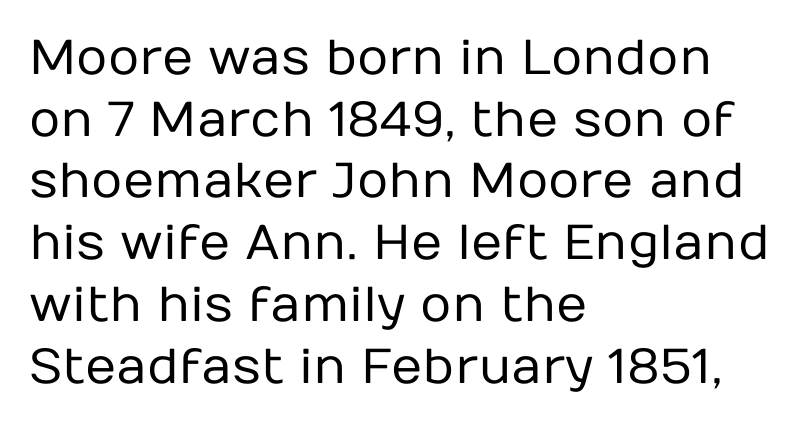
Q: Is the text bold? A: No.
Q: Is the text italic (slanted)? A: No, it is upright.
Q: Is the typeface a serif or a sans-serif typeface? A: Sans-serif.
Q: Is the text underlined? A: No.
Q: How is the paragraph aligned? A: Left-aligned.
Q: Is the spacing between letters normal or unusually wide? A: Normal.
Q: Is the spacing between lines tight, normal or loose? A: Normal.
Q: Width (condensed, normal, or wide)? A: Normal.
Q: Stroke contrast? A: Low.
Q: x-height? A: Medium.
Q: Monospaced? A: No.
